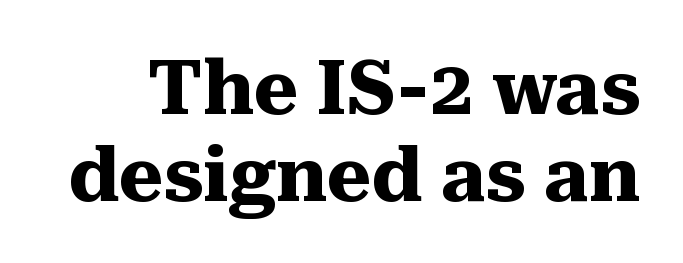
{"serif": "yes", "italic": "no", "bold": "yes", "weight": "heavy", "width": "normal", "stroke_contrast": "medium", "x_height": "medium", "monospaced": "no", "underline": "no", "line_spacing": "tight", "line_spacing_ratio": 1.14, "letter_spacing": "normal", "letter_spacing_em": 0.0, "glyph_px": 76}
